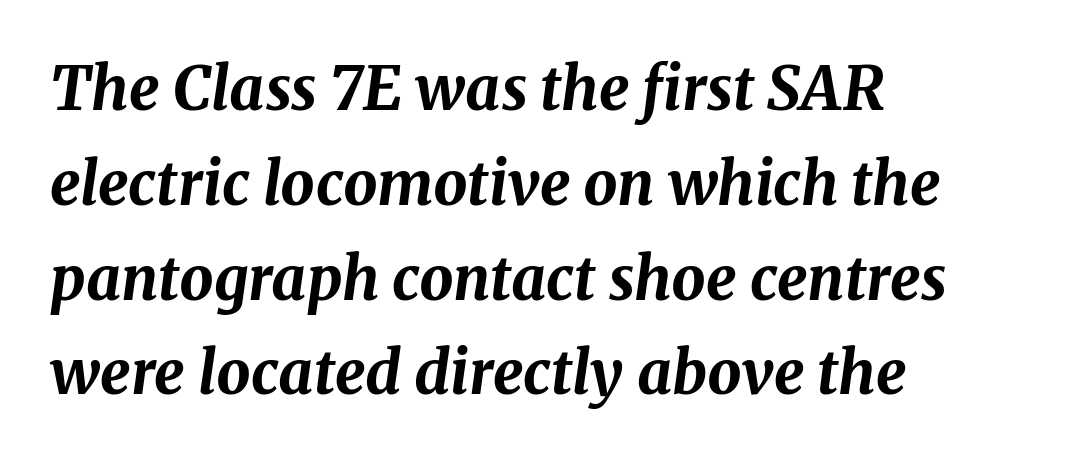
{"italic": "yes", "lean": "right", "slant_degrees": 8, "bold": "yes", "weight": "bold", "width": "normal", "stroke_contrast": "medium", "x_height": "medium", "monospaced": "no", "underline": "no", "align": "left", "line_spacing": "normal", "line_spacing_ratio": 1.58, "letter_spacing": "normal", "letter_spacing_em": 0.0, "glyph_px": 60}
